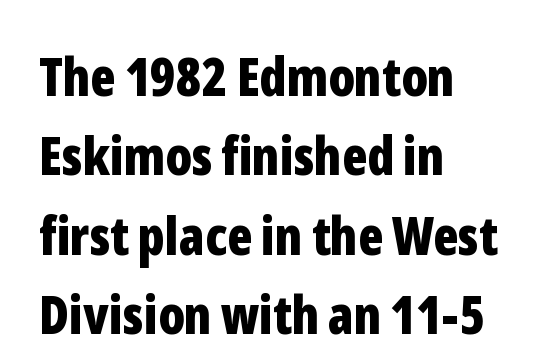
{"serif": "no", "italic": "no", "bold": "yes", "weight": "bold", "width": "condensed", "stroke_contrast": "low", "x_height": "medium", "monospaced": "no", "underline": "no", "align": "left", "line_spacing": "normal", "line_spacing_ratio": 1.5, "letter_spacing": "normal", "letter_spacing_em": 0.0, "glyph_px": 53}
